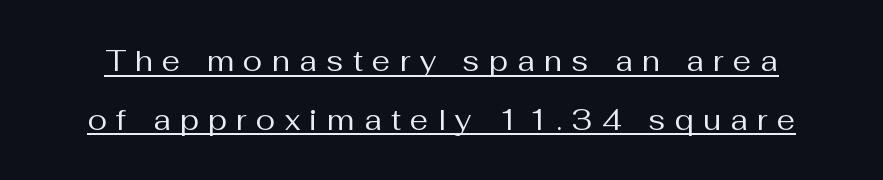
{"serif": "no", "italic": "no", "bold": "no", "weight": "regular", "width": "normal", "stroke_contrast": "medium", "x_height": "medium", "monospaced": "no", "underline": "yes", "line_spacing": "loose", "line_spacing_ratio": 2.02, "letter_spacing": "wide", "letter_spacing_em": 0.32, "glyph_px": 29}
